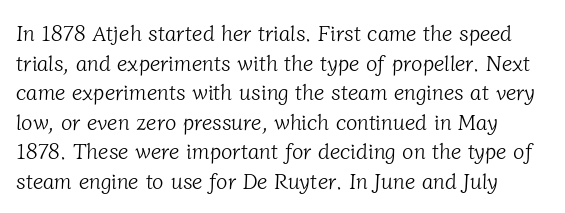
The image shows 21 px text type; set normal line spacing (1.41x), normal letter spacing, not underlined.
